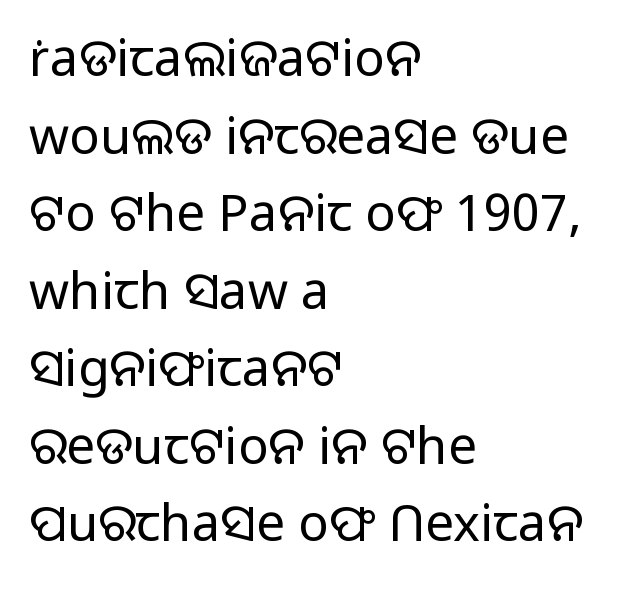
The image shows 51 px light sans-serif type, upright; set left-aligned, normal line spacing (1.52x), normal letter spacing, not underlined; low stroke contrast and a medium x-height.
